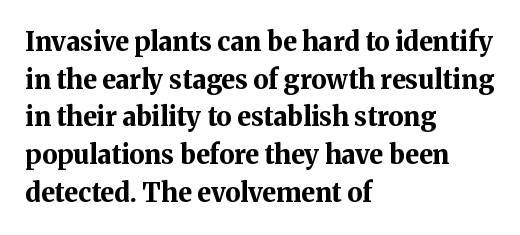
{"italic": "no", "bold": "yes", "underline": "no", "align": "left", "line_spacing": "normal", "line_spacing_ratio": 1.45, "letter_spacing": "normal", "letter_spacing_em": 0.0, "glyph_px": 26}
